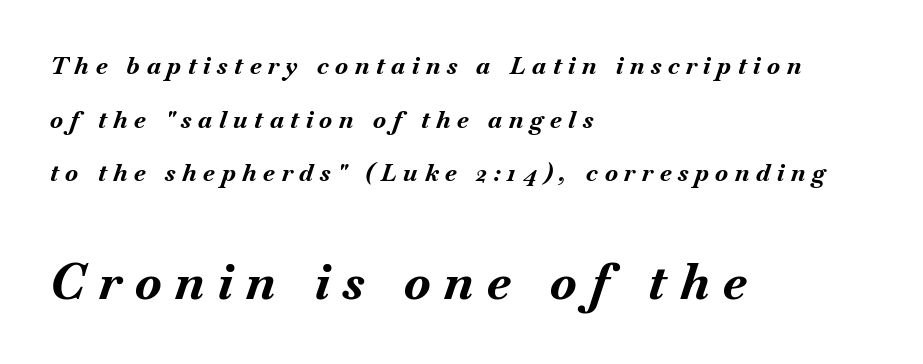
Q: Is the text bold? A: Yes.
Q: Is the text italic (slanted)? A: Yes, it leans right by about 18 degrees.
Q: Is the text underlined? A: No.
Q: How is the paragraph aligned? A: Left-aligned.
Q: Is the spacing between letters normal or unusually wide? A: Unusually wide.
Q: Is the spacing between lines tight, normal or loose? A: Loose.
Q: Which block of text is set in a larger size, the first (top) or the second (bottom)? A: The second (bottom) one.
Q: Width (condensed, normal, or wide)? A: Normal.
Q: Stroke contrast? A: Medium.
Q: x-height? A: Small.
Q: Monospaced? A: No.
